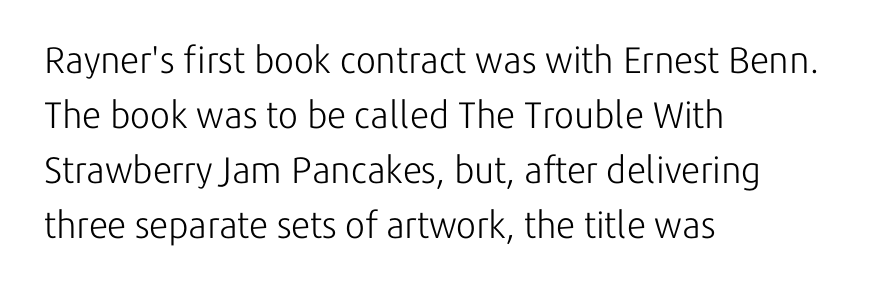
If you drew a ruler down the left edge, every line would touch it. Tracking here is standard; glyphs follow each other at the usual distance. Is there any slant? The stems are plumb. If you measured baseline to baseline, you'd find a middling distance.
